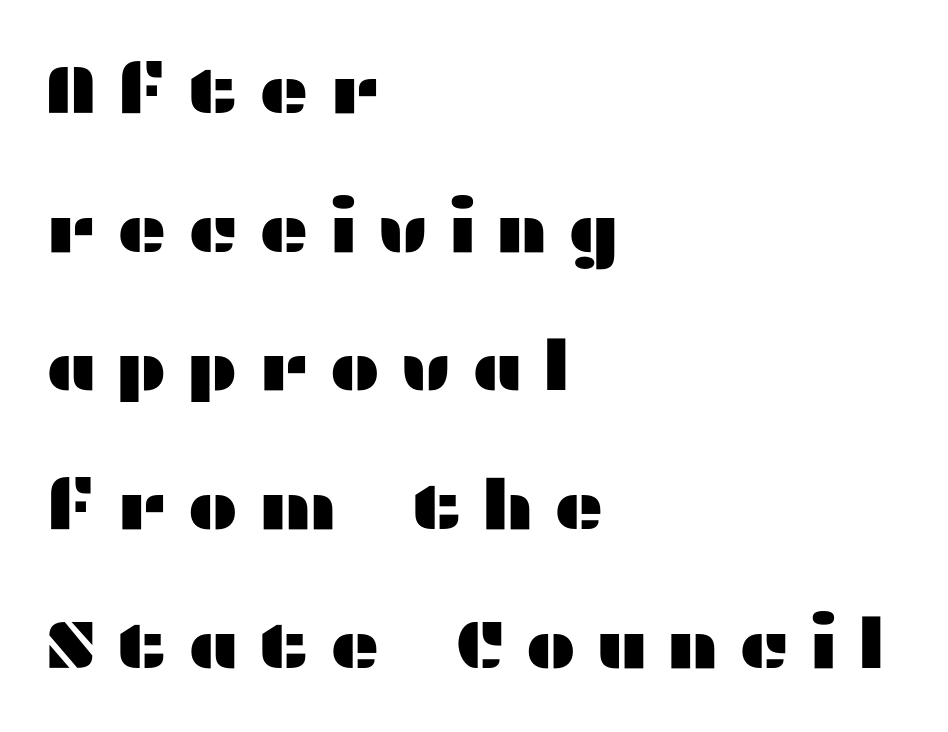
The image shows 69 px wide sans-serif type, upright; set left-aligned, loose line spacing (2.01x), unusually wide letter spacing (+0.28 em), not underlined; medium stroke contrast and a medium x-height.
